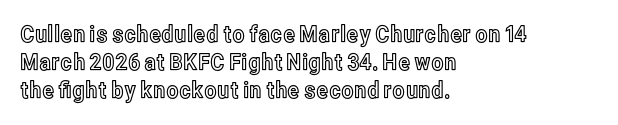
Look at the tracking — it's just the regular setting, nothing added. Caption: multi-line text, flush left, ragged right. Notice how the stems are strictly vertical — no italics here. A clean baseline with only descenders dipping below it.
